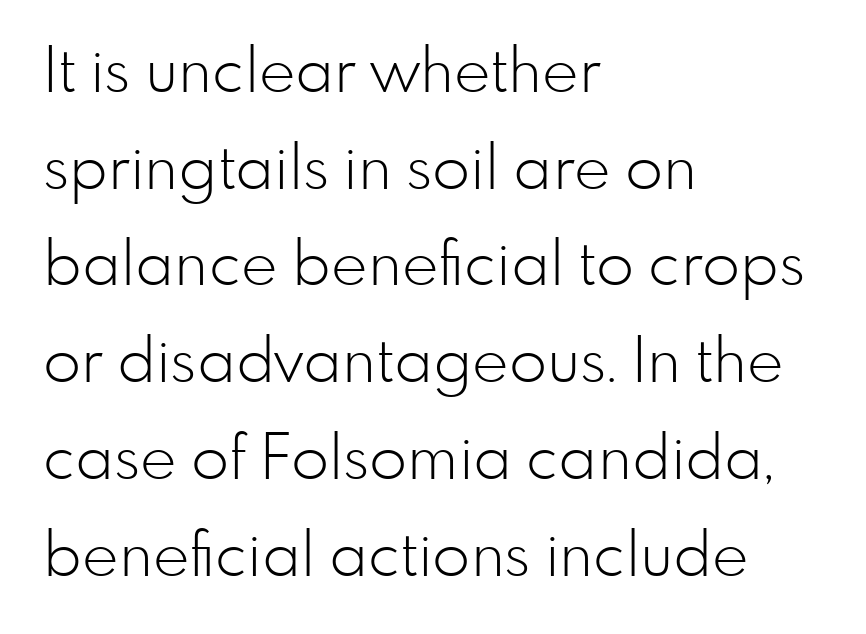
{"serif": "no", "italic": "no", "bold": "no", "weight": "light", "width": "normal", "stroke_contrast": "low", "x_height": "small", "monospaced": "no", "underline": "no", "align": "left", "line_spacing": "normal", "line_spacing_ratio": 1.56, "letter_spacing": "normal", "letter_spacing_em": 0.0, "glyph_px": 62}
